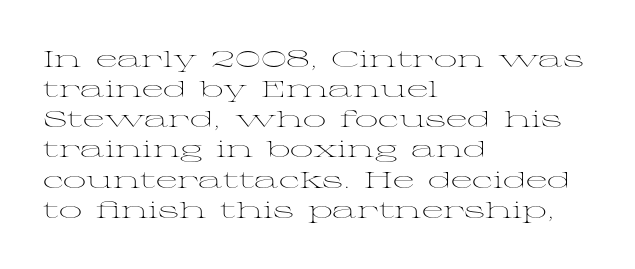
The image shows 23 px text type, upright; set left-aligned, normal line spacing (1.31x), normal letter spacing, not underlined.
